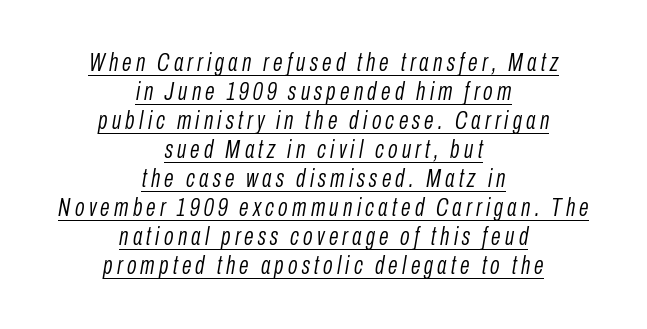
Q: Is the text bold? A: No.
Q: Is the text italic (slanted)? A: Yes, it leans right by about 10 degrees.
Q: Is the text underlined? A: Yes.
Q: How is the paragraph aligned? A: Centered.
